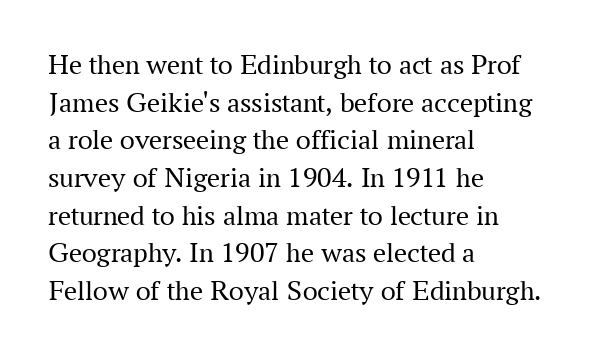
Q: Is the text bold? A: No.
Q: Is the text italic (slanted)? A: No, it is upright.
Q: Is the typeface a serif or a sans-serif typeface? A: Serif.
Q: Is the text underlined? A: No.
Q: How is the paragraph aligned? A: Left-aligned.
Q: Is the spacing between letters normal or unusually wide? A: Normal.
Q: Is the spacing between lines tight, normal or loose? A: Normal.
Q: Width (condensed, normal, or wide)? A: Normal.
Q: Stroke contrast? A: Medium.
Q: x-height? A: Medium.
Q: Monospaced? A: No.
